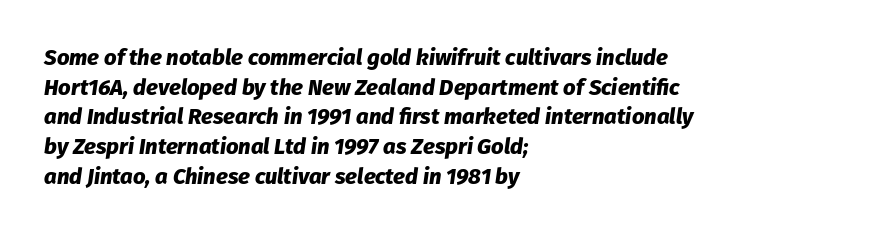
{"italic": "yes", "lean": "right", "slant_degrees": 8, "bold": "yes", "underline": "no", "align": "left", "line_spacing": "normal", "line_spacing_ratio": 1.35, "letter_spacing": "normal", "letter_spacing_em": 0.0, "glyph_px": 22}
